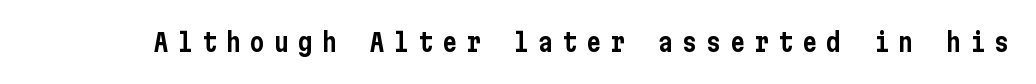
Letters rest on an invisible, unmarked baseline. In terms of letterspacing, this is a distinctly airy, spread setting. The lettering stays uniformly vertical, giving the passage a roman look.
